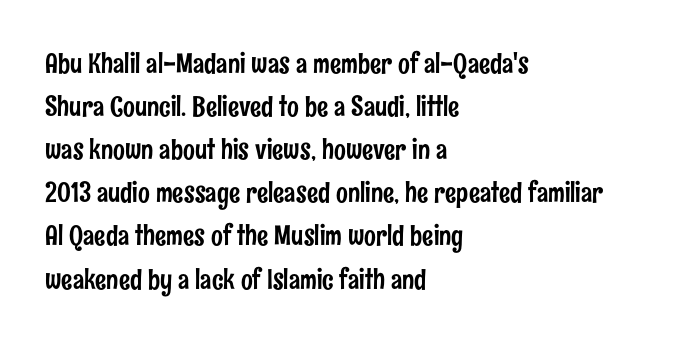
{"serif": "no", "italic": "no", "width": "condensed", "stroke_contrast": "low", "x_height": "medium", "monospaced": "no", "underline": "no", "align": "left", "line_spacing": "normal", "line_spacing_ratio": 1.54, "letter_spacing": "normal", "letter_spacing_em": 0.0, "glyph_px": 28}
